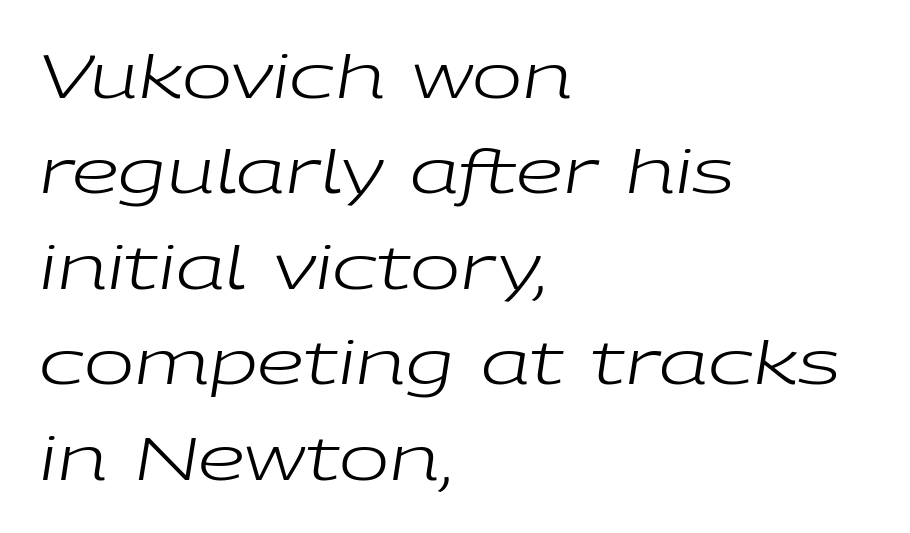
The image shows 60 px regular-weight, wide type, italic (leaning right); set left-aligned, normal line spacing (1.59x), normal letter spacing, not underlined; low stroke contrast and a medium x-height.
